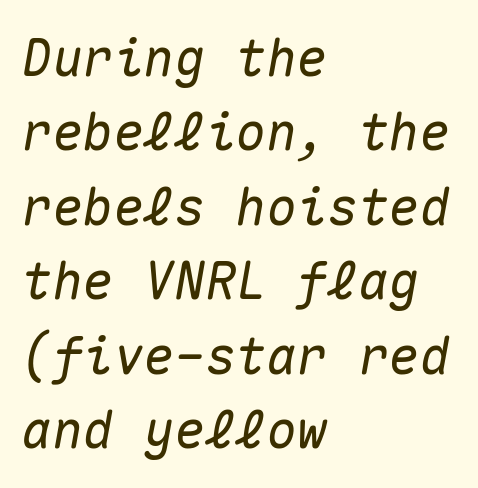
The image shows 51 px text type, italic (leaning right), monospaced; set left-aligned, normal line spacing (1.46x), normal letter spacing, not underlined; medium stroke contrast and a medium x-height.
